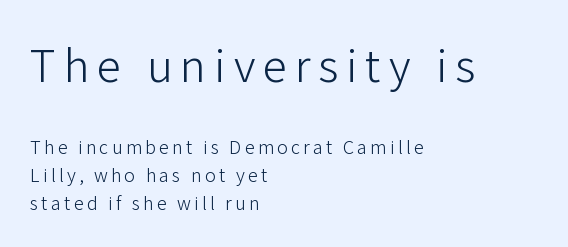
{"serif": "no", "italic": "no", "bold": "no", "weight": "light", "width": "normal", "stroke_contrast": "low", "x_height": "medium", "monospaced": "no", "underline": "no", "align": "left", "line_spacing": "normal", "line_spacing_ratio": 1.55, "larger_block": "first", "size_ratio": 2.44, "glyph_px": 44}
